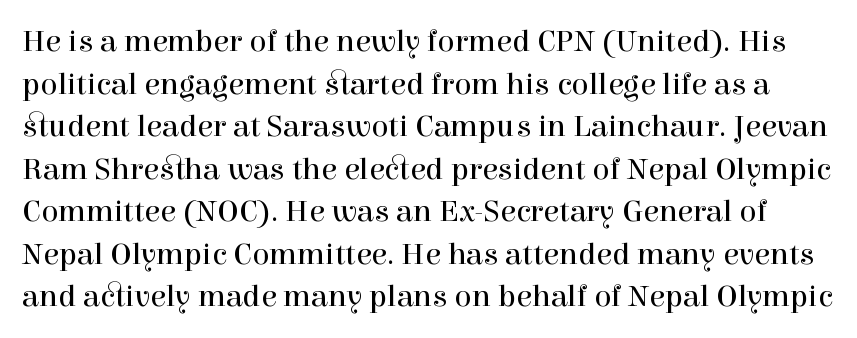
{"serif": "yes", "italic": "no", "bold": "no", "weight": "regular", "width": "normal", "x_height": "medium", "monospaced": "no", "underline": "no", "line_spacing": "normal", "line_spacing_ratio": 1.33, "letter_spacing": "normal", "letter_spacing_em": 0.0, "glyph_px": 32}
